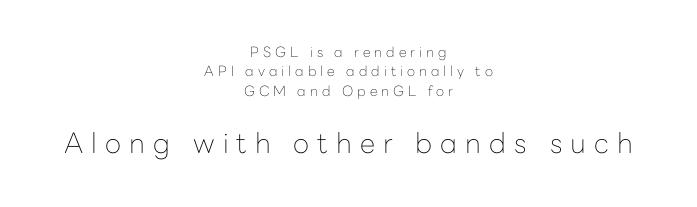
Q: Is the text bold? A: No.
Q: Is the text italic (slanted)? A: No, it is upright.
Q: Is the typeface a serif or a sans-serif typeface? A: Sans-serif.
Q: Is the text underlined? A: No.
Q: How is the paragraph aligned? A: Centered.
Q: Is the spacing between letters normal or unusually wide? A: Unusually wide.
Q: Is the spacing between lines tight, normal or loose? A: Normal.
Q: Which block of text is set in a larger size, the first (top) or the second (bottom)? A: The second (bottom) one.
Q: Width (condensed, normal, or wide)? A: Normal.
Q: Stroke contrast? A: Low.
Q: x-height? A: Medium.
Q: Monospaced? A: No.
